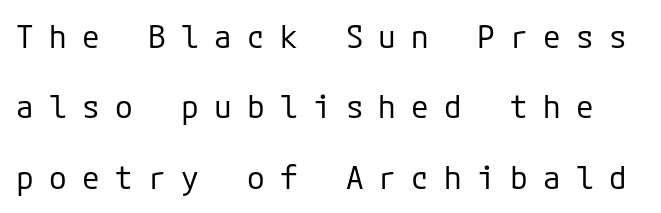
The image shows 32 px regular-weight sans-serif type, upright; set loose line spacing (2.2x), unusually wide letter spacing (+0.48 em), not underlined; low stroke contrast and a medium x-height.
